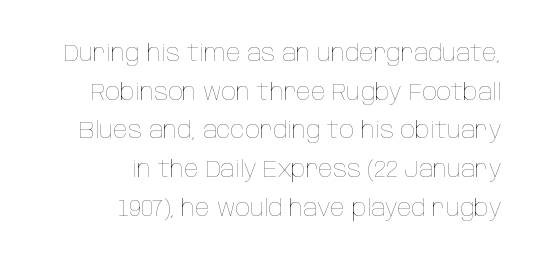
Unbolded letterforms with no extra heft. The rows are spaced the way most documents space them. It's the straight-up-and-down kind of type. The lines are quadded right.
